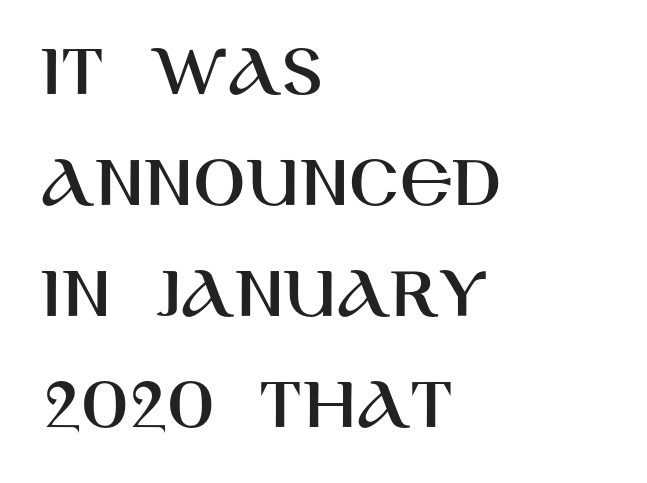
Horizontal alignment here is leftward, the default for most running prose. A clean baseline with only descenders dipping below it. Baseline-to-baseline distance is the conventional proportion of letter height. Nope, no serifs anywhere on these letters. A typesetter would call this proportional, since set widths differ per character.
